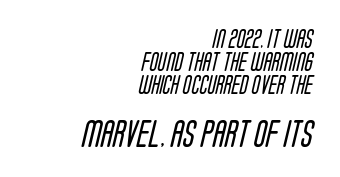
The image shows 28 px regular-weight, condensed sans-serif type; set right-aligned, line spacing 1.21x, normal letter spacing, not underlined; the second (bottom) block is 1.47x larger; low stroke contrast and a large x-height.
